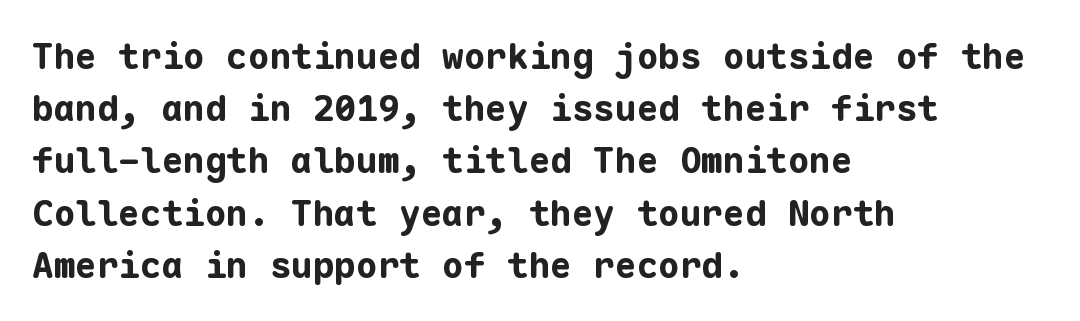
{"serif": "no", "italic": "no", "bold": "yes", "weight": "bold", "width": "normal", "stroke_contrast": "low", "x_height": "medium", "monospaced": "yes", "underline": "no", "align": "left", "line_spacing": "normal", "line_spacing_ratio": 1.45, "letter_spacing": "normal", "letter_spacing_em": 0.0, "glyph_px": 36}
